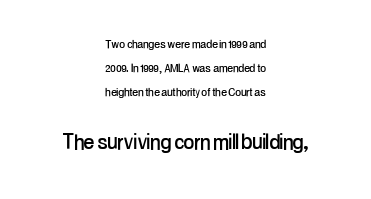
The image shows 26 px text type, upright; set centered, line spacing 1.73x, normal letter spacing, not underlined; the second (bottom) block is 1.86x larger.
